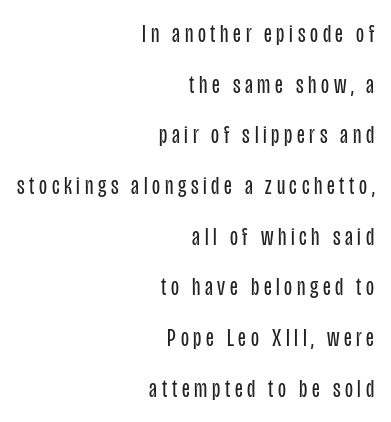
Q: Is the text bold? A: No.
Q: Is the text italic (slanted)? A: No, it is upright.
Q: Is the text underlined? A: No.
Q: How is the paragraph aligned? A: Right-aligned.
Q: Is the spacing between lines tight, normal or loose? A: Loose.
